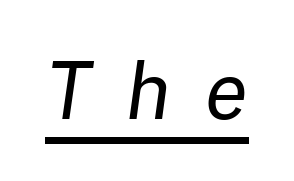
{"italic": "yes", "lean": "right", "slant_degrees": 8, "bold": "no", "weight": "regular", "width": "normal", "stroke_contrast": "low", "x_height": "medium", "monospaced": "no", "underline": "yes", "letter_spacing": "wide", "letter_spacing_em": 0.45, "glyph_px": 78}
